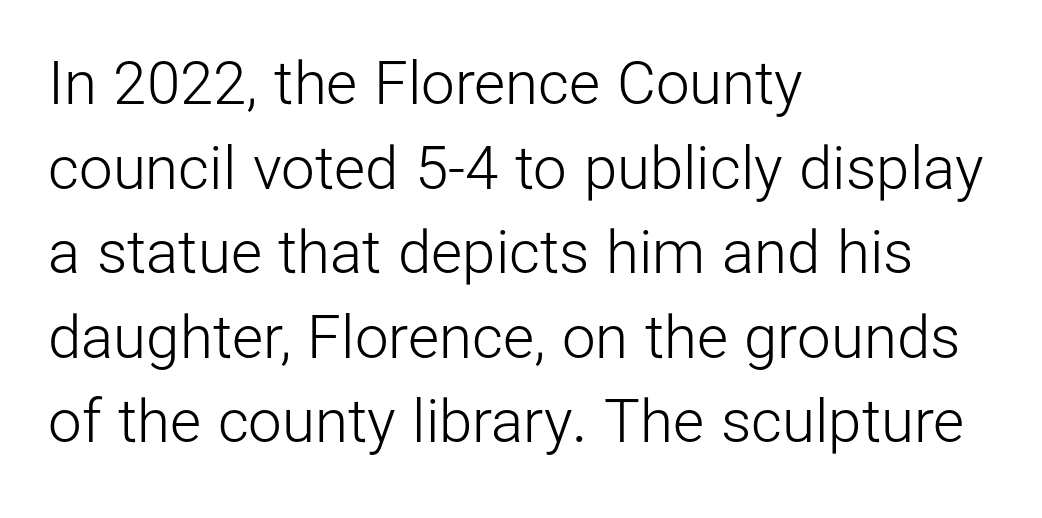
The image shows 60 px light sans-serif type, upright; set left-aligned, normal line spacing (1.41x), normal letter spacing, not underlined; low stroke contrast and a medium x-height.
